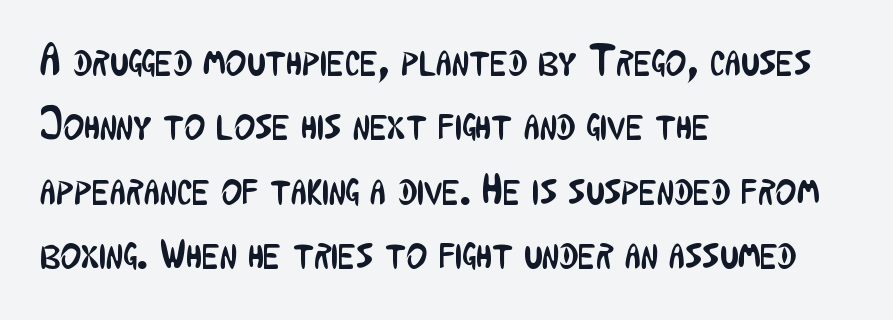
The image shows 45 px regular-weight, condensed sans-serif type, upright; set left-aligned, normal line spacing (1.43x), normal letter spacing, not underlined; low stroke contrast and a medium x-height.
